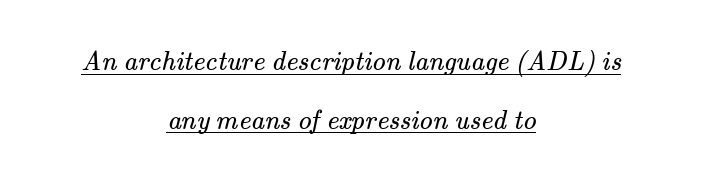
Stems and bowls with no extra thickness — not bold. Between one letter and the next there's only the usual sliver of space. The block of text is sparse from top to bottom, with ample space between rows. One-word summary of the alignment: center. These characters rest on top of a visible drawn line.
